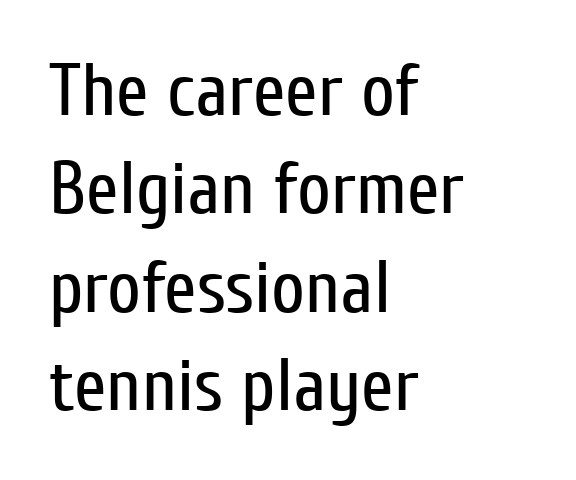
{"serif": "no", "italic": "no", "bold": "no", "weight": "regular", "width": "condensed", "stroke_contrast": "low", "x_height": "medium", "monospaced": "no", "underline": "no", "align": "left", "line_spacing": "normal", "line_spacing_ratio": 1.33, "letter_spacing": "normal", "letter_spacing_em": 0.0, "glyph_px": 74}
